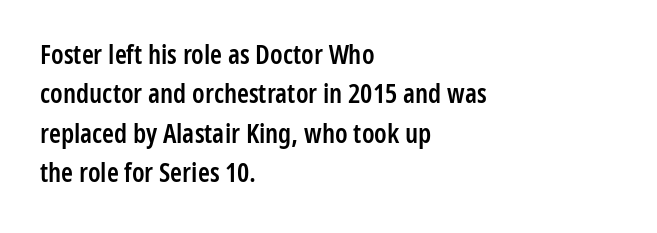
{"italic": "no", "bold": "semi", "underline": "no", "align": "left", "line_spacing": "normal", "line_spacing_ratio": 1.46, "letter_spacing": "normal", "letter_spacing_em": 0.0, "glyph_px": 27}
